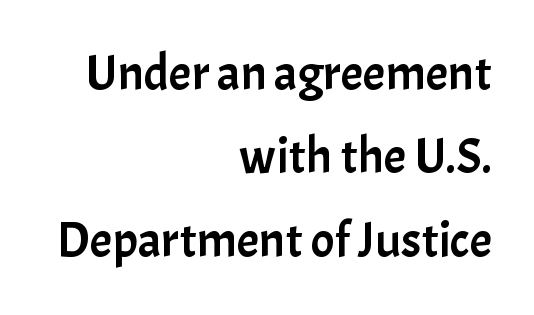
The image shows 50 px sans-serif type, upright; set right-aligned, normal line spacing (1.67x), normal letter spacing, not underlined; low stroke contrast and a medium x-height.
